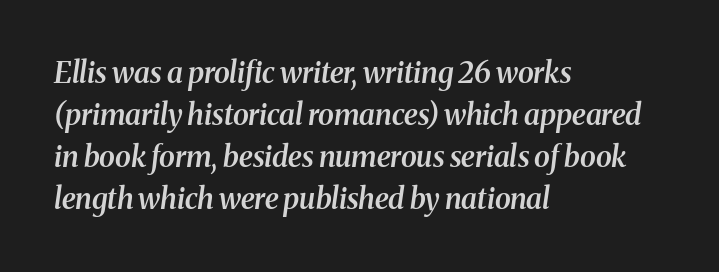
These lines are set flush left with a ragged right edge. In terms of letterform style, serifs are clearly present. Would a proofreader flag this as italicized? Yes. A typesetter would call this proportional, since set widths differ per character. The letters sit at their default tracking, neither squeezed nor spread.
